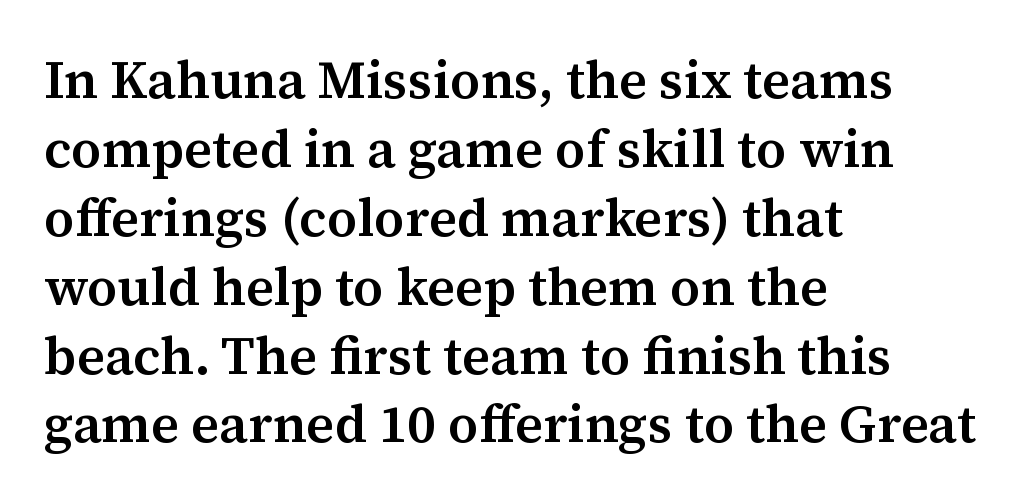
The image shows 53 px semibold serif type, upright; set left-aligned, normal line spacing (1.3x), normal letter spacing, not underlined; medium stroke contrast and a medium x-height.
